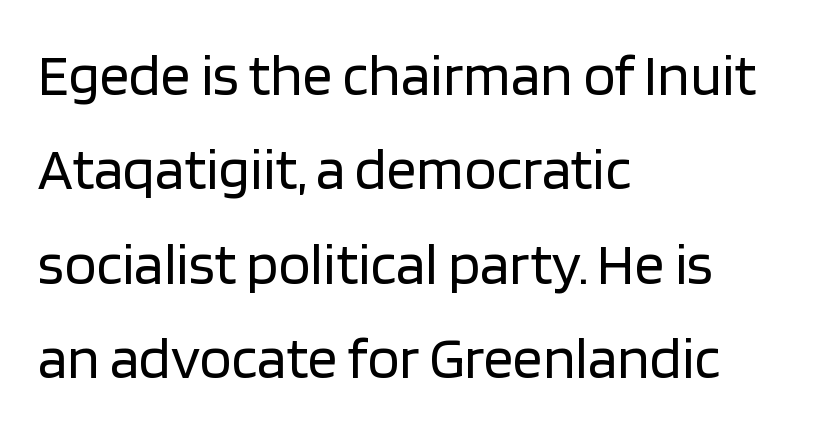
The face used here is proportionally spaced, like ordinary book or web type. The designer went with a sans here, leaving each stem footless. The cut favours lightness, reaching ordinary text weight at its darkest. Horizontal alignment here is leftward, the default for most running prose. The typography opts for an upright posture over an oblique one.
